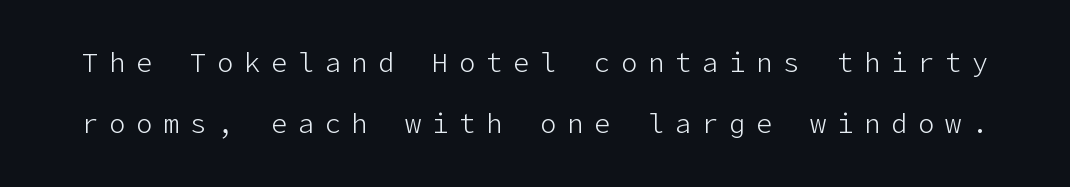
Q: Is the text bold? A: No.
Q: Is the text italic (slanted)? A: No, it is upright.
Q: Is the text underlined? A: No.
Q: Is the spacing between letters normal or unusually wide? A: Unusually wide.
Q: Is the spacing between lines tight, normal or loose? A: Loose.
